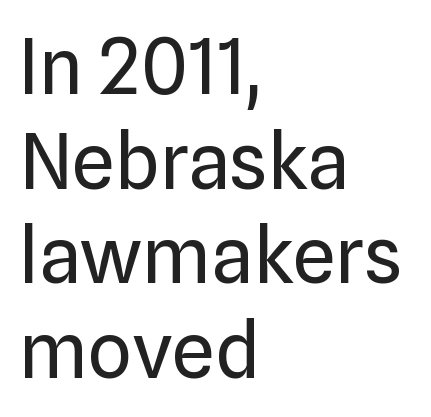
The image shows 77 px regular-weight sans-serif type, upright; set left-aligned, line spacing 1.23x, normal letter spacing, not underlined; low stroke contrast and a medium x-height.
